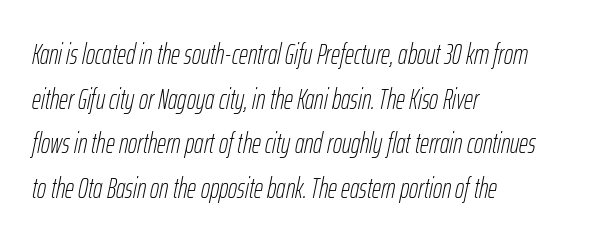
The image shows 28 px thin, condensed type, italic (leaning right); set left-aligned, normal line spacing (1.59x), normal letter spacing, not underlined; low stroke contrast and a medium x-height.
